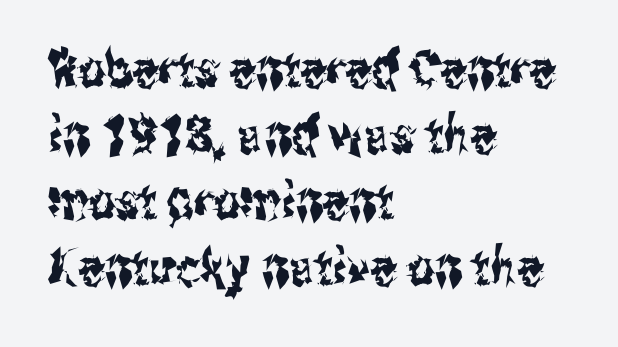
The image shows 52 px condensed sans-serif type, upright; set left-aligned, normal line spacing (1.27x), normal letter spacing, not underlined; medium stroke contrast and a medium x-height.
